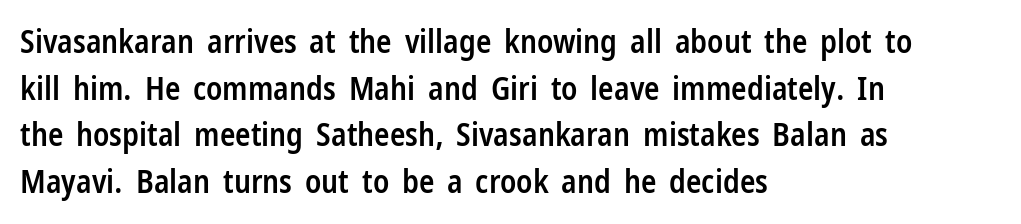
The image shows 32 px semibold, condensed sans-serif type, upright; set left-aligned, normal line spacing (1.46x), normal letter spacing, not underlined; low stroke contrast and a medium x-height.
